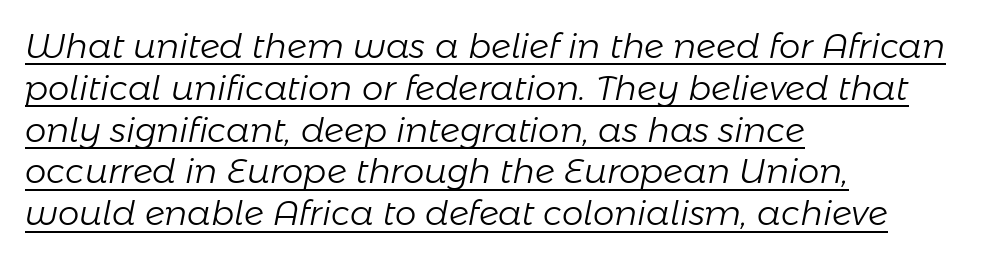
Short note: letters normally spaced. These lines are set flush left with a ragged right edge. Looks like regular typesetting: each glyph gets only the width it needs. Is the type heavy? It reads as light-to-regular instead. Quick note: underline on.
